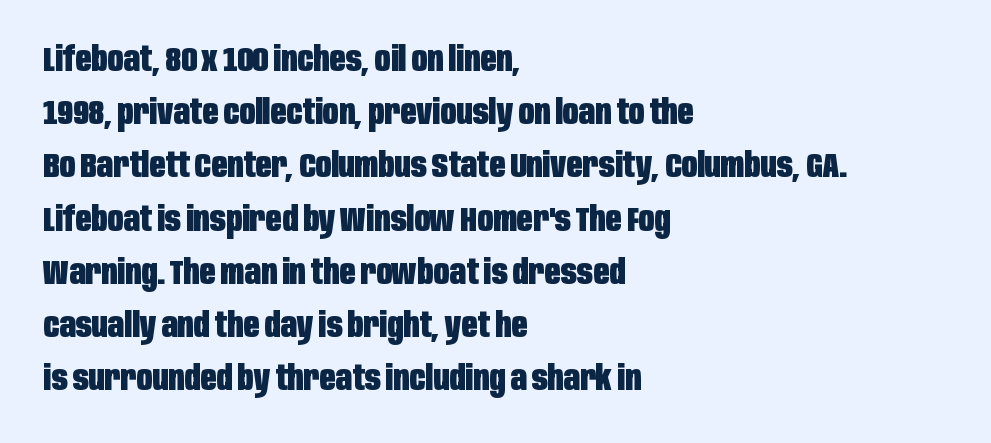
Q: Is the text bold? A: Yes.
Q: Is the text italic (slanted)? A: No, it is upright.
Q: Is the typeface a serif or a sans-serif typeface? A: Sans-serif.
Q: Is the text underlined? A: No.
Q: How is the paragraph aligned? A: Left-aligned.
Q: Is the spacing between letters normal or unusually wide? A: Normal.
Q: Is the spacing between lines tight, normal or loose? A: Normal.
Q: Width (condensed, normal, or wide)? A: Condensed.
Q: Stroke contrast? A: Low.
Q: x-height? A: Large.
Q: Monospaced? A: No.
